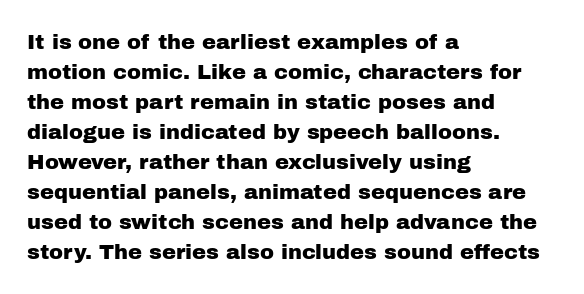
{"italic": "no", "underline": "no", "align": "left", "line_spacing": "normal", "line_spacing_ratio": 1.43, "letter_spacing": "normal", "letter_spacing_em": 0.0, "glyph_px": 21}
